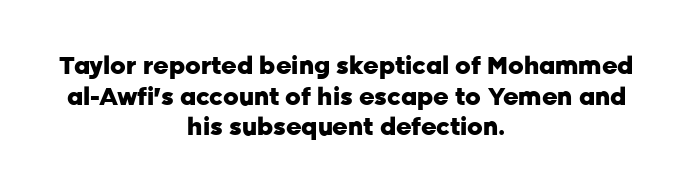
{"italic": "no", "bold": "yes", "underline": "no", "align": "center", "line_spacing": "normal", "line_spacing_ratio": 1.28, "letter_spacing": "normal", "letter_spacing_em": 0.0, "glyph_px": 24}
